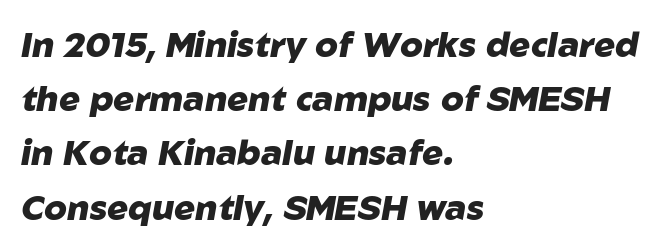
Q: Is the text bold? A: Yes.
Q: Is the text italic (slanted)? A: Yes, it leans right by about 10 degrees.
Q: Is the text underlined? A: No.
Q: How is the paragraph aligned? A: Left-aligned.
Q: Is the spacing between letters normal or unusually wide? A: Normal.
Q: Is the spacing between lines tight, normal or loose? A: Normal.
Q: Width (condensed, normal, or wide)? A: Normal.
Q: Stroke contrast? A: Low.
Q: x-height? A: Medium.
Q: Monospaced? A: No.
